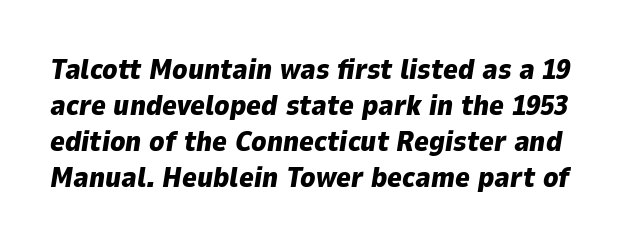
Q: Is the text bold? A: Yes.
Q: Is the text italic (slanted)? A: Yes, it leans right by about 9 degrees.
Q: Is the text underlined? A: No.
Q: Is the spacing between letters normal or unusually wide? A: Normal.
Q: Is the spacing between lines tight, normal or loose? A: Normal.
Q: Width (condensed, normal, or wide)? A: Normal.
Q: Stroke contrast? A: Low.
Q: x-height? A: Medium.
Q: Monospaced? A: No.
